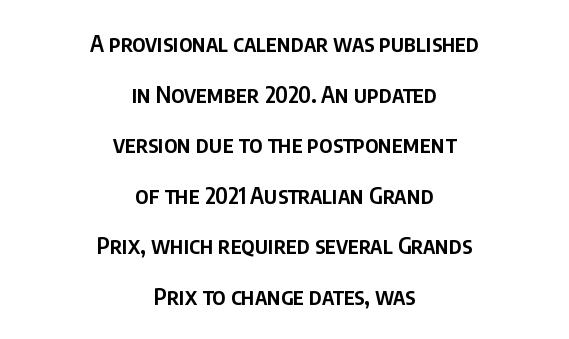
Q: Is the text bold? A: Semi-bold.
Q: Is the text italic (slanted)? A: No, it is upright.
Q: Is the text underlined? A: No.
Q: How is the paragraph aligned? A: Centered.
Q: Is the spacing between letters normal or unusually wide? A: Normal.
Q: Is the spacing between lines tight, normal or loose? A: Loose.
